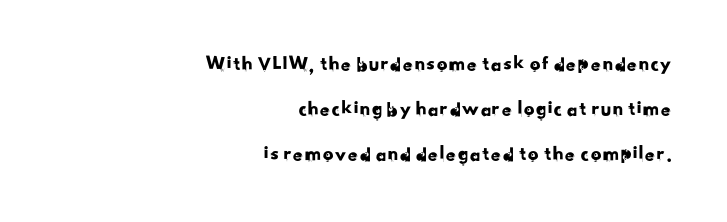
The face used here is rendered with its standard letterfit. Quick note: underline off. This sample is right-justified, so line beginnings fall wherever the words allow. Regarding leading, the lines here are spaced well apart.
